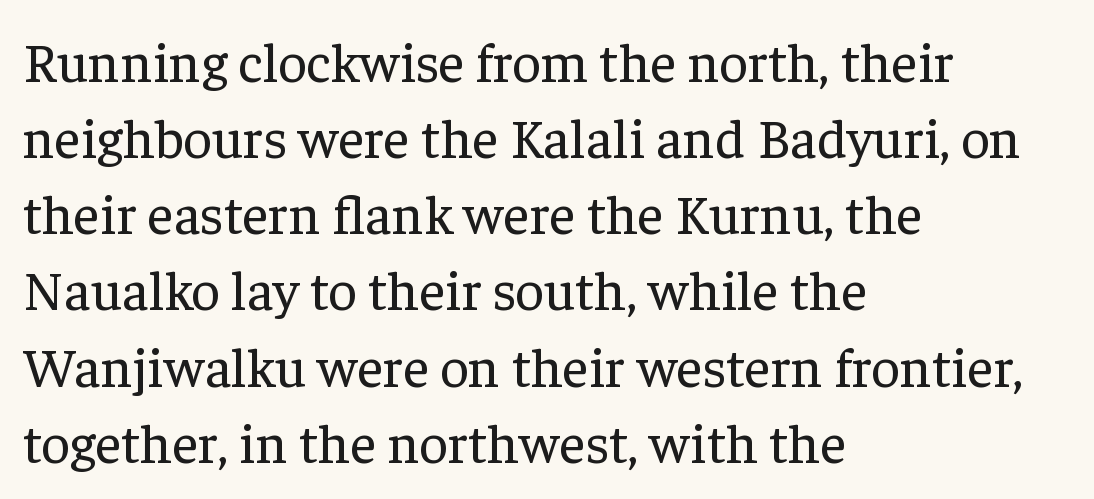
{"serif": "yes", "italic": "no", "bold": "no", "weight": "regular", "width": "normal", "stroke_contrast": "low", "x_height": "medium", "monospaced": "no", "underline": "no", "align": "left", "line_spacing": "normal", "line_spacing_ratio": 1.36, "letter_spacing": "normal", "letter_spacing_em": 0.0, "glyph_px": 56}
